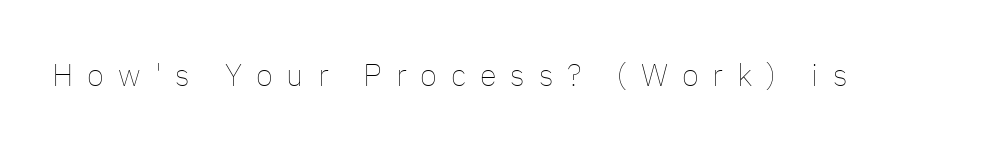
Q: Is the text bold? A: No.
Q: Is the text italic (slanted)? A: No, it is upright.
Q: Is the text underlined? A: No.
Q: Is the spacing between letters normal or unusually wide? A: Unusually wide.
Q: Width (condensed, normal, or wide)? A: Normal.
Q: Stroke contrast? A: Low.
Q: x-height? A: Medium.
Q: Monospaced? A: No.
